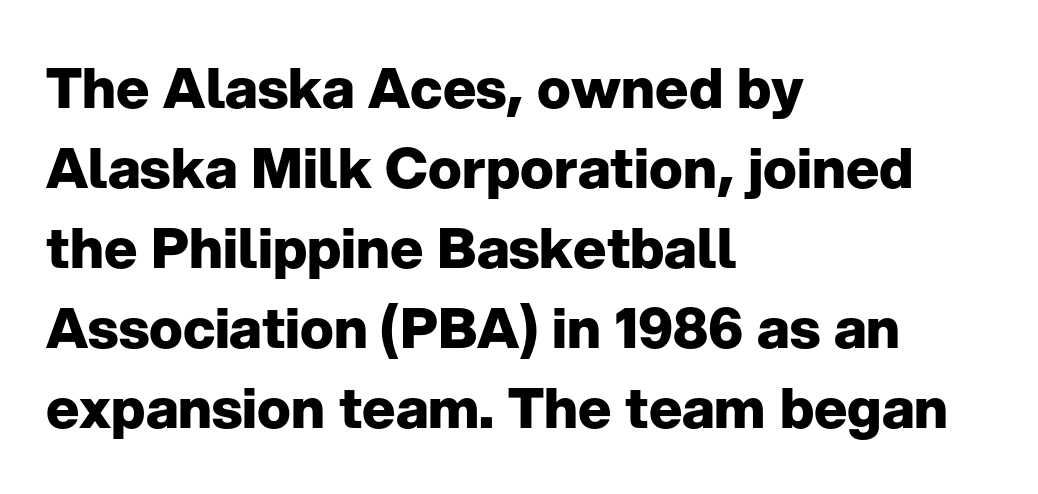
Q: Is the text bold? A: Yes.
Q: Is the text italic (slanted)? A: No, it is upright.
Q: Is the typeface a serif or a sans-serif typeface? A: Sans-serif.
Q: Is the text underlined? A: No.
Q: How is the paragraph aligned? A: Left-aligned.
Q: Is the spacing between letters normal or unusually wide? A: Normal.
Q: Is the spacing between lines tight, normal or loose? A: Normal.
Q: Width (condensed, normal, or wide)? A: Normal.
Q: Stroke contrast? A: Low.
Q: x-height? A: Medium.
Q: Monospaced? A: No.
